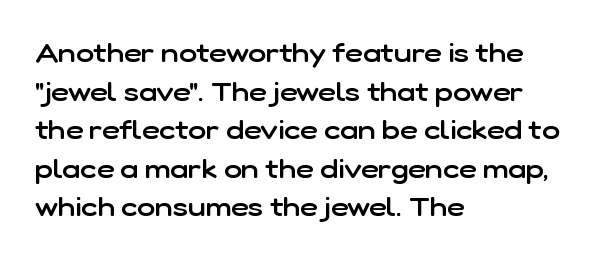
{"italic": "no", "bold": "semi", "underline": "no", "align": "left", "line_spacing": "normal", "line_spacing_ratio": 1.43, "letter_spacing": "normal", "letter_spacing_em": 0.0, "glyph_px": 27}
